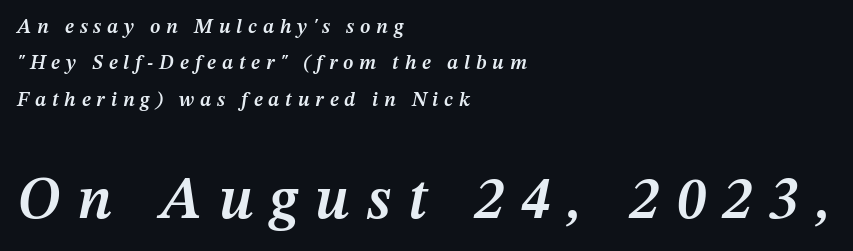
Q: Is the text bold? A: Semi-bold.
Q: Is the text italic (slanted)? A: Yes, it leans right by about 12 degrees.
Q: Is the text underlined? A: No.
Q: How is the paragraph aligned? A: Left-aligned.
Q: Is the spacing between letters normal or unusually wide? A: Unusually wide.
Q: Which block of text is set in a larger size, the first (top) or the second (bottom)? A: The second (bottom) one.
Q: Width (condensed, normal, or wide)? A: Normal.
Q: Stroke contrast? A: Medium.
Q: x-height? A: Medium.
Q: Monospaced? A: No.
